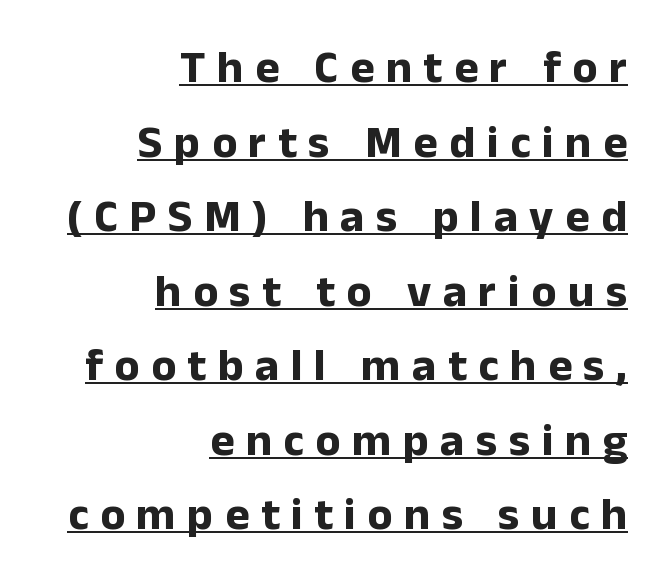
Q: Is the text bold? A: Yes.
Q: Is the text italic (slanted)? A: No, it is upright.
Q: Is the typeface a serif or a sans-serif typeface? A: Sans-serif.
Q: Is the text underlined? A: Yes.
Q: How is the paragraph aligned? A: Right-aligned.
Q: Is the spacing between letters normal or unusually wide? A: Unusually wide.
Q: Is the spacing between lines tight, normal or loose? A: Normal.
Q: Width (condensed, normal, or wide)? A: Normal.
Q: Stroke contrast? A: Low.
Q: x-height? A: Medium.
Q: Monospaced? A: No.
